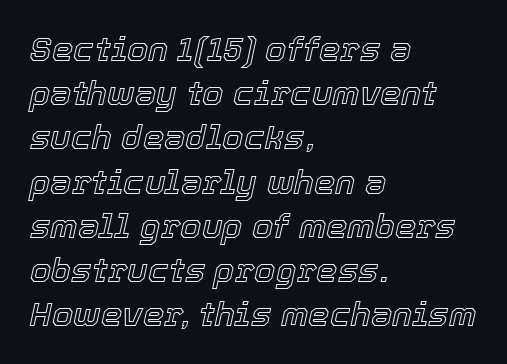
This rendering uses left alignment, leaving the right contour irregular. Nothing unusual about the tracking: characters are spaced as the font intends. Lines of text with bare space underneath. In terms of posture, this sample is oblique.
